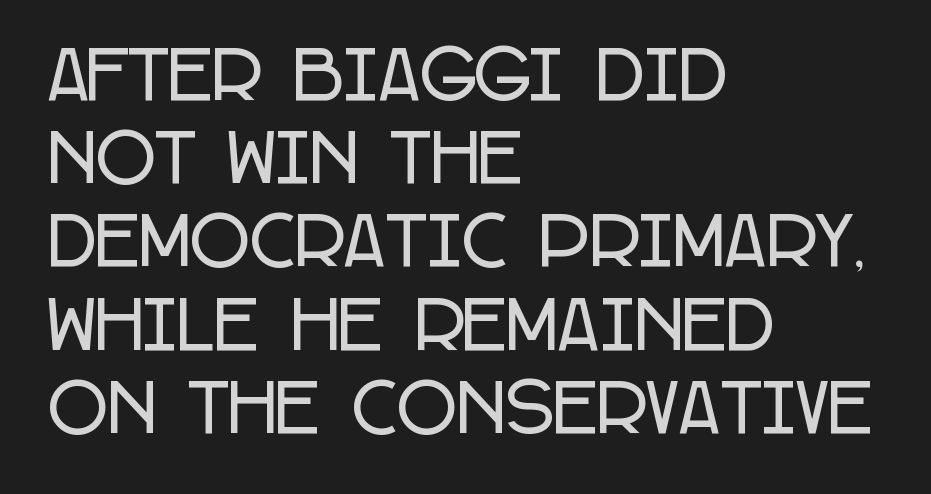
{"serif": "no", "italic": "no", "width": "condensed", "stroke_contrast": "low", "x_height": "large", "monospaced": "no", "underline": "no", "align": "left", "line_spacing": "normal", "line_spacing_ratio": 1.28, "letter_spacing": "normal", "letter_spacing_em": 0.0, "glyph_px": 65}
